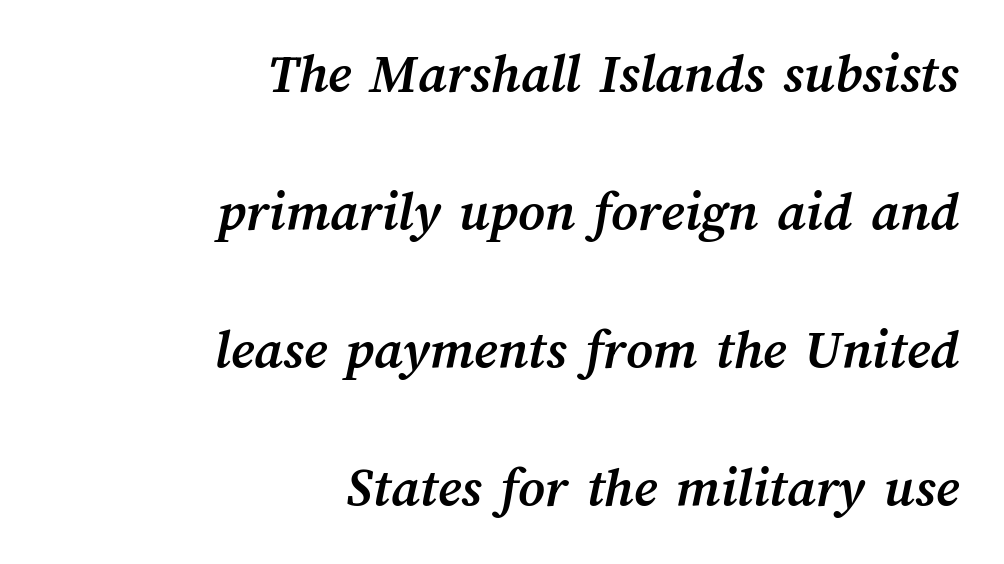
Note the varied advance widths — an 'i' is clearly narrower than an 'm'. Check under the words: just untouched page. Emphasis by weight is at full strength: bold. Loosely led — the rows are spread out. The gaps between neighbouring characters are ordinary and unremarkable. This rendering uses right alignment, leaving the left contour irregular.
